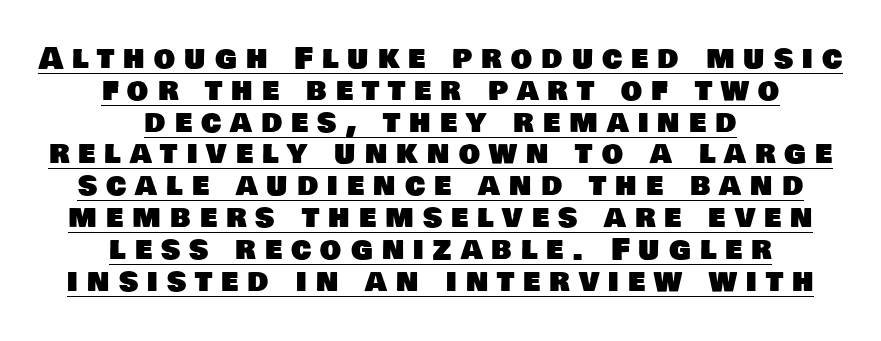
{"serif": "no", "width": "normal", "stroke_contrast": "low", "x_height": "large", "monospaced": "no", "underline": "yes", "align": "center", "line_spacing": "tight", "line_spacing_ratio": 1.06, "letter_spacing": "wide", "letter_spacing_em": 0.3, "glyph_px": 30}
